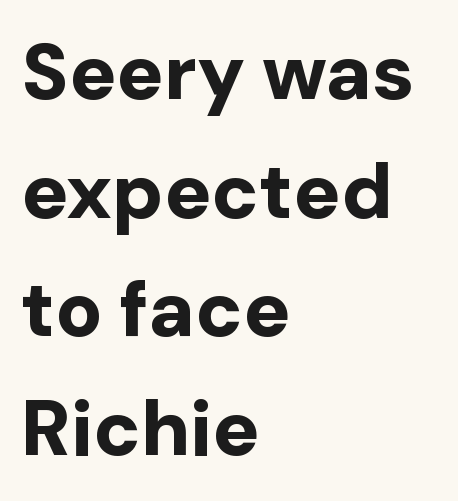
The image shows 78 px bold sans-serif type, upright; set left-aligned, normal line spacing (1.52x), normal letter spacing, not underlined; low stroke contrast and a medium x-height.
